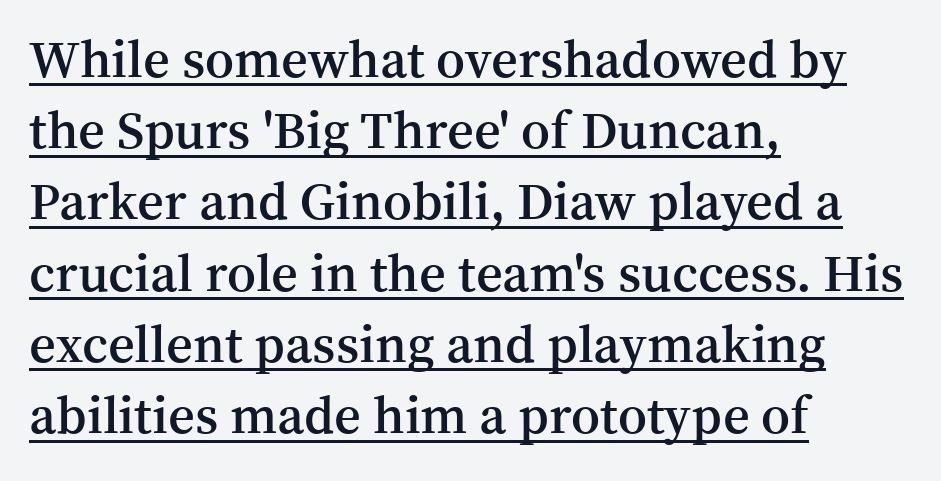
Q: Is the text bold? A: Semi-bold.
Q: Is the text italic (slanted)? A: No, it is upright.
Q: Is the typeface a serif or a sans-serif typeface? A: Serif.
Q: Is the text underlined? A: Yes.
Q: How is the paragraph aligned? A: Left-aligned.
Q: Is the spacing between letters normal or unusually wide? A: Normal.
Q: Is the spacing between lines tight, normal or loose? A: Normal.
Q: Width (condensed, normal, or wide)? A: Normal.
Q: Stroke contrast? A: Medium.
Q: x-height? A: Medium.
Q: Monospaced? A: No.
